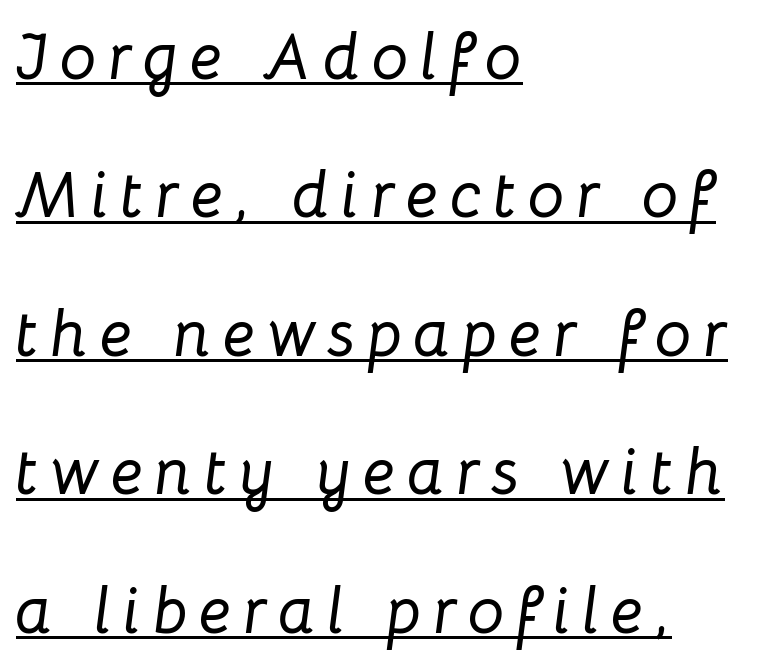
The image shows 65 px text type, italic (leaning right); set left-aligned, loose line spacing (2.13x), underlined; low stroke contrast and a medium x-height.
